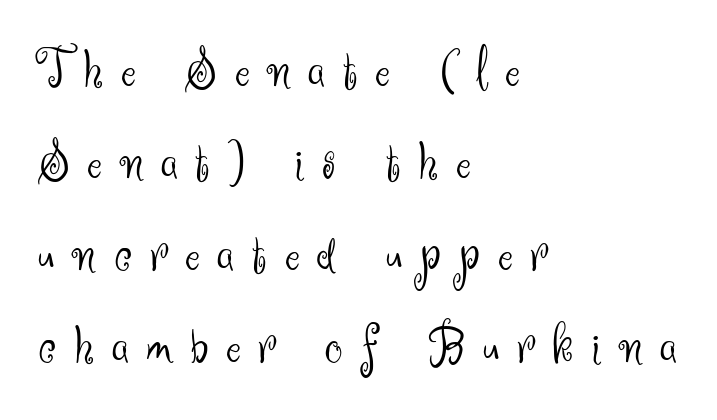
Check where the strokes stop: nothing finishes them off — pure sans. The leading is moderate, giving the passage an even texture. Nope, not italic — everything's standing straight. Layout note: lines flush left. There is plenty of visible air inserted between adjacent glyphs.
